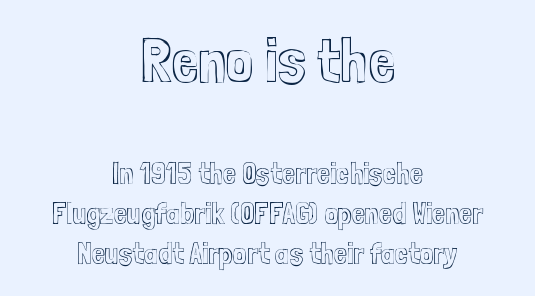
Q: Is the text italic (slanted)? A: No, it is upright.
Q: Is the text underlined? A: No.
Q: How is the paragraph aligned? A: Centered.
Q: Is the spacing between letters normal or unusually wide? A: Normal.
Q: Is the spacing between lines tight, normal or loose? A: Normal.
Q: Which block of text is set in a larger size, the first (top) or the second (bottom)? A: The first (top) one.
Q: Width (condensed, normal, or wide)? A: Condensed.
Q: x-height? A: Medium.
Q: Monospaced? A: No.
